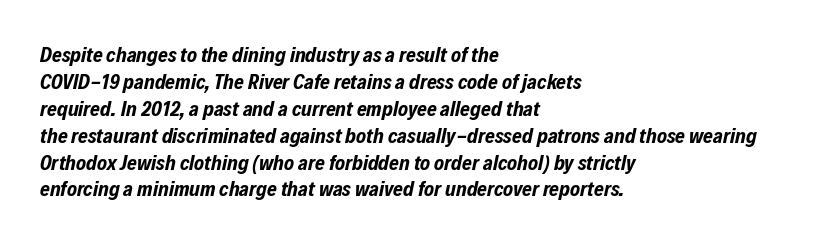
{"italic": "yes", "lean": "right", "slant_degrees": 12, "bold": "yes", "underline": "no", "align": "left", "line_spacing": "normal", "line_spacing_ratio": 1.28, "letter_spacing": "normal", "letter_spacing_em": 0.0, "glyph_px": 21}
